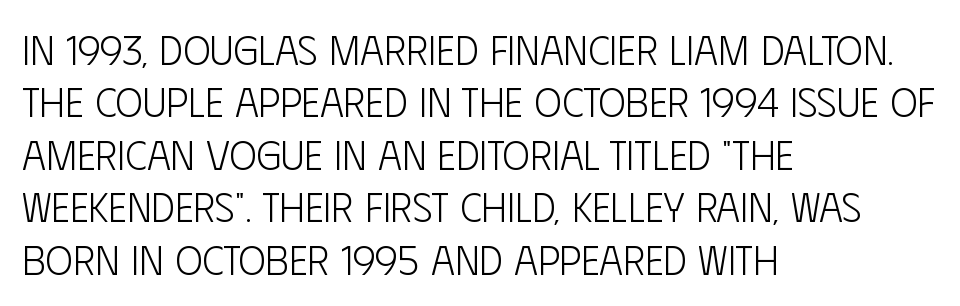
Q: Is the text bold? A: No.
Q: Is the text italic (slanted)? A: No, it is upright.
Q: Is the typeface a serif or a sans-serif typeface? A: Sans-serif.
Q: Is the text underlined? A: No.
Q: How is the paragraph aligned? A: Left-aligned.
Q: Is the spacing between letters normal or unusually wide? A: Normal.
Q: Is the spacing between lines tight, normal or loose? A: Normal.
Q: Width (condensed, normal, or wide)? A: Condensed.
Q: Stroke contrast? A: Low.
Q: x-height? A: Large.
Q: Monospaced? A: No.
